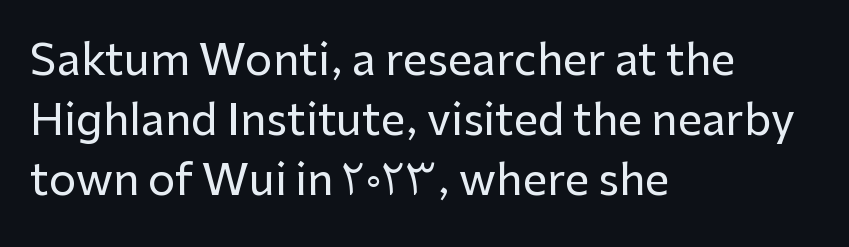
The face used here is rendered with its standard letterfit. The lines are quadded left. This block has exactly the height ordinary leading produces. Check the space under the baseline: it is left empty. A typesetter would mark this as roman, not italic.
